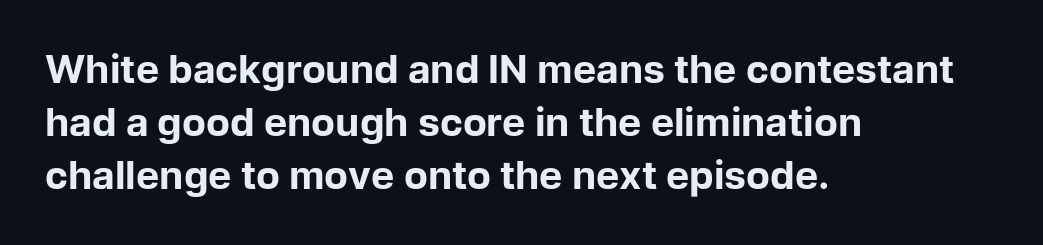
The image shows 39 px bold sans-serif type, upright; set left-aligned, normal line spacing (1.36x), normal letter spacing, not underlined; low stroke contrast and a medium x-height.
